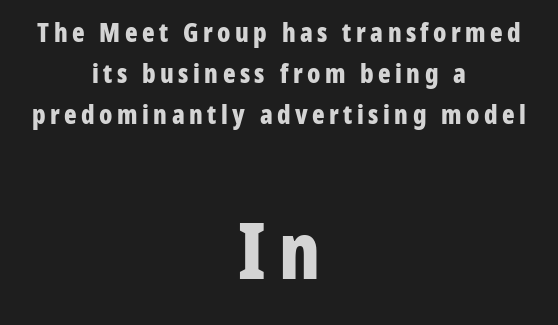
Q: Is the text bold? A: Yes.
Q: Is the text italic (slanted)? A: No, it is upright.
Q: Is the typeface a serif or a sans-serif typeface? A: Sans-serif.
Q: Is the text underlined? A: No.
Q: How is the paragraph aligned? A: Centered.
Q: Is the spacing between lines tight, normal or loose? A: Normal.
Q: Which block of text is set in a larger size, the first (top) or the second (bottom)? A: The second (bottom) one.
Q: Width (condensed, normal, or wide)? A: Condensed.
Q: Stroke contrast? A: Low.
Q: x-height? A: Large.
Q: Monospaced? A: No.
